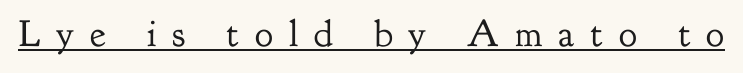
{"serif": "yes", "italic": "no", "bold": "no", "weight": "regular", "width": "normal", "stroke_contrast": "low", "x_height": "small", "monospaced": "no", "underline": "yes", "letter_spacing": "wide", "letter_spacing_em": 0.42, "glyph_px": 38}
